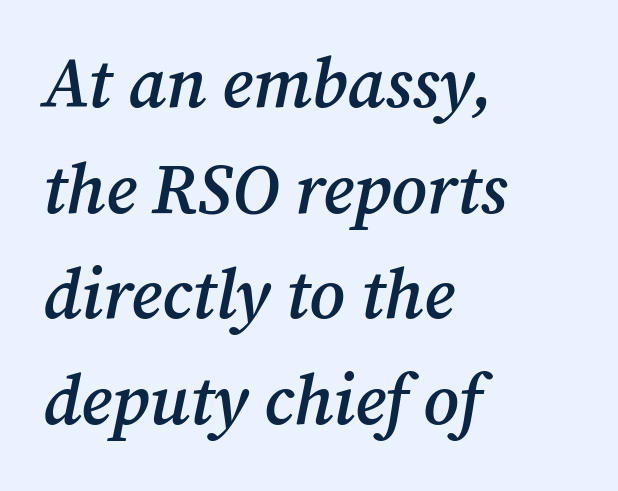
Italic? Definitely — the glyphs are oblique. Does the type have serifs? Yes, each stem ends in a small foot. The rendering uses natural spacing where letterforms have individual widths. Does the copy run flush right? No — it runs flush left.
